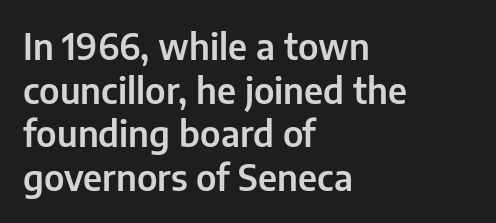
Where is the straight margin? On the left. The typeface chosen for these lines omits serifs. Underlining? Definitely not there. Each letter keeps its own natural width here, so spacing adapts to shape.
